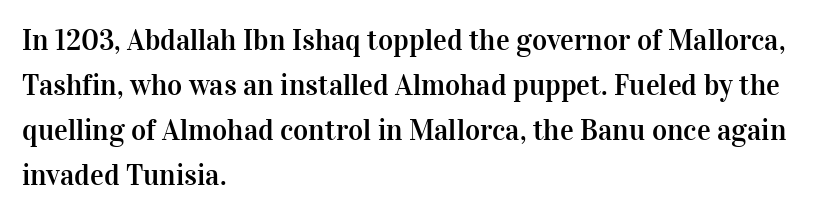
Little horizontal feet cap the strokes, marking this as serif type. One glance says typical: line gaps are just what's usual. Unlike italic type, these characters show no tilt at all. These lines are set flush left with a ragged right edge. Varying glyph widths throughout — classic text-font behaviour. Look at the tracking — it's just the regular setting, nothing added.
